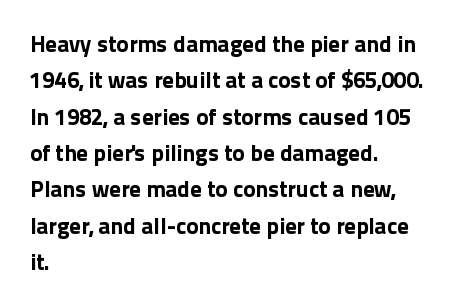
The text block is weighted toward the left margin, trailing off unevenly rightward. These lines carry a lot of weight — the face is fully bold. The letters stand upright; this is a roman face. Each row of text sits above clean, open space. This rendering leaves character spacing at its baseline value.
